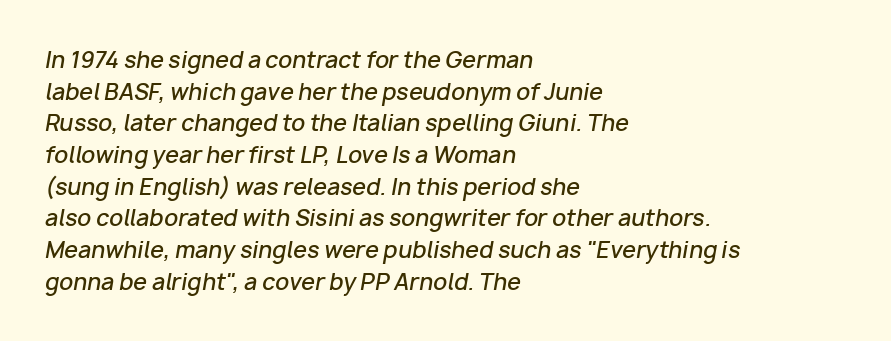
{"italic": "yes", "lean": "right", "slant_degrees": 10, "bold": "semi", "underline": "no", "align": "left", "line_spacing": "normal", "line_spacing_ratio": 1.44, "letter_spacing": "normal", "letter_spacing_em": 0.0, "glyph_px": 22}
